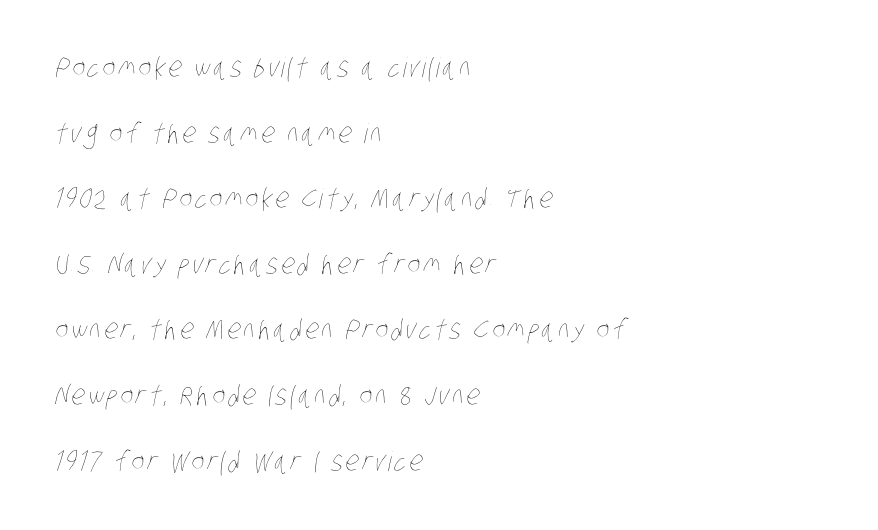
{"bold": "no", "underline": "no", "align": "left", "line_spacing": "loose", "line_spacing_ratio": 2.43, "glyph_px": 27}
